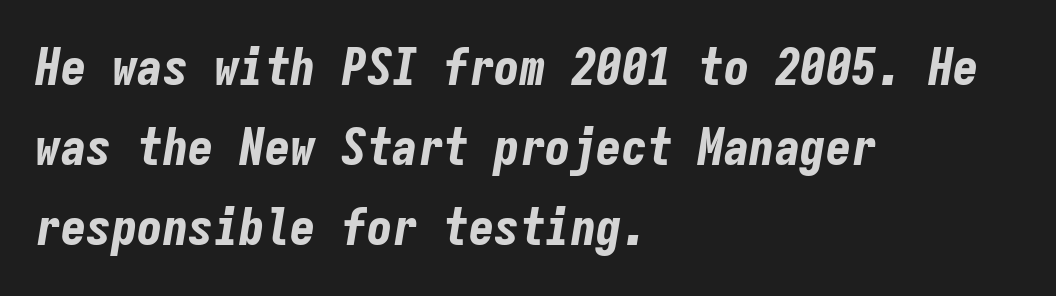
The image shows 51 px bold, condensed type, italic (leaning right), monospaced; set left-aligned, normal line spacing (1.57x), normal letter spacing, not underlined; low stroke contrast and a medium x-height.
